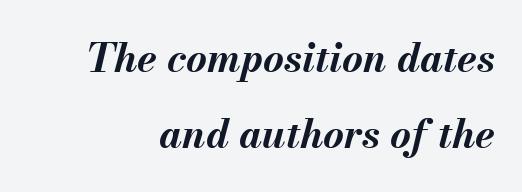
{"italic": "yes", "lean": "right", "slant_degrees": 13, "bold": "yes", "weight": "bold", "width": "normal", "stroke_contrast": "medium", "x_height": "small", "monospaced": "no", "underline": "no", "line_spacing": "loose", "line_spacing_ratio": 1.91, "letter_spacing": "normal", "letter_spacing_em": 0.0, "glyph_px": 40}
